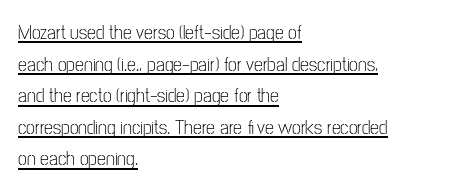
The image shows 20 px text type, upright; set left-aligned, normal line spacing (1.58x), normal letter spacing, underlined.
